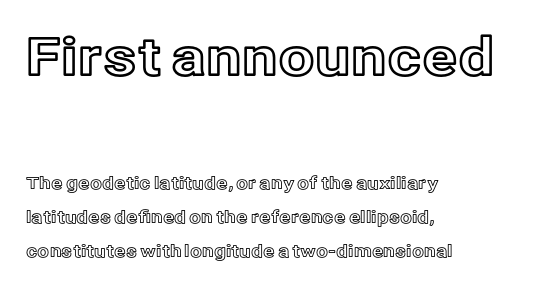
{"italic": "no", "width": "normal", "x_height": "medium", "monospaced": "no", "underline": "no", "align": "left", "line_spacing": "loose", "line_spacing_ratio": 2.02, "letter_spacing": "normal", "letter_spacing_em": 0.0, "larger_block": "first", "size_ratio": 3.06, "glyph_px": 52}
